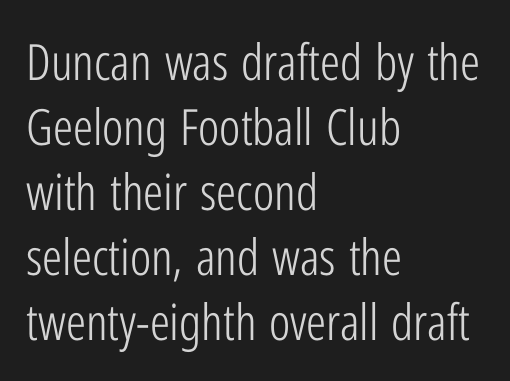
Italic: no, the glyphs are upright roman. The rendering uses natural spacing where letterforms have individual widths. Underline: absent. A quiet, ordinary-to-light weight characterises the typeface.
